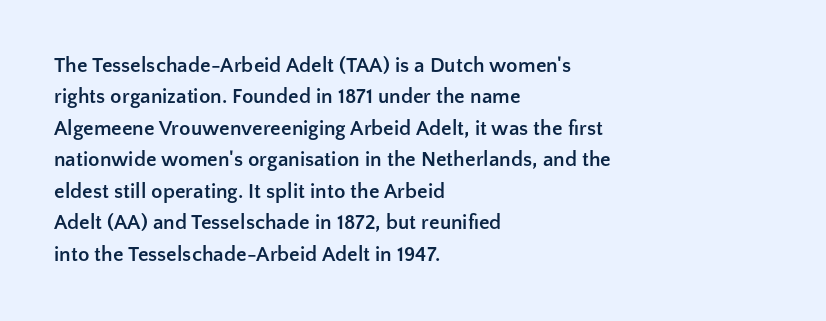
Q: Is the text bold? A: Yes.
Q: Is the text italic (slanted)? A: No, it is upright.
Q: Is the text underlined? A: No.
Q: How is the paragraph aligned? A: Left-aligned.
Q: Is the spacing between letters normal or unusually wide? A: Normal.
Q: Is the spacing between lines tight, normal or loose? A: Normal.
